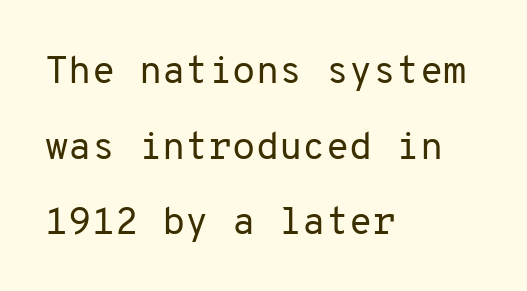
The image shows 38 px regular-weight sans-serif type, upright, monospaced; set left-aligned, loose line spacing (1.99x), normal letter spacing, not underlined; low stroke contrast and a medium x-height.
